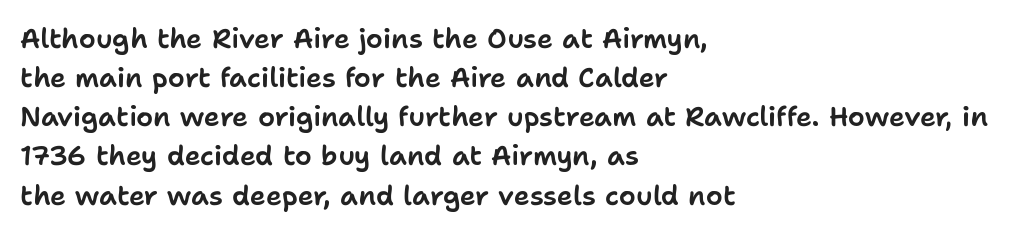
The image shows 27 px text type, upright; set left-aligned, normal line spacing (1.45x), normal letter spacing, not underlined.
